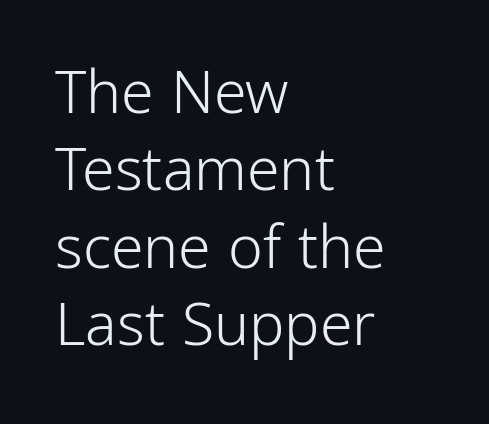
Descenders are the only things crossing below the line. The type is set solid horizontally, with unmodified tracking. The font sits on the lighter half of the weight spectrum, regular included. The rag falls on the right side of this text block. Each letter's strokes conclude bluntly, with no projecting serifs.
